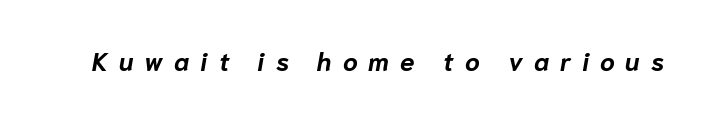
Q: Is the text bold? A: Yes.
Q: Is the text italic (slanted)? A: Yes, it leans right by about 10 degrees.
Q: Is the text underlined? A: No.
Q: Is the spacing between letters normal or unusually wide? A: Unusually wide.
